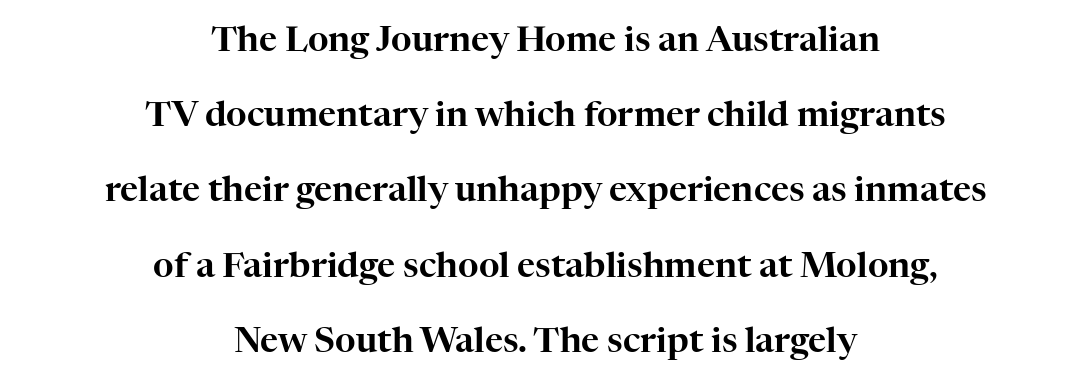
{"serif": "yes", "italic": "no", "width": "normal", "stroke_contrast": "high", "x_height": "medium", "monospaced": "no", "underline": "no", "align": "center", "line_spacing": "loose", "line_spacing_ratio": 2.15, "letter_spacing": "normal", "letter_spacing_em": 0.0, "glyph_px": 35}
